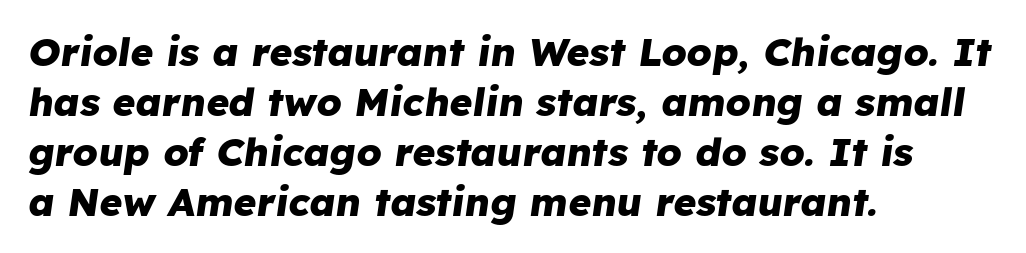
Q: Is the text bold? A: Yes.
Q: Is the text italic (slanted)? A: Yes, it leans right by about 8 degrees.
Q: Is the text underlined? A: No.
Q: How is the paragraph aligned? A: Left-aligned.
Q: Is the spacing between letters normal or unusually wide? A: Normal.
Q: Is the spacing between lines tight, normal or loose? A: Normal.
Q: Width (condensed, normal, or wide)? A: Normal.
Q: Stroke contrast? A: Low.
Q: x-height? A: Medium.
Q: Monospaced? A: No.
